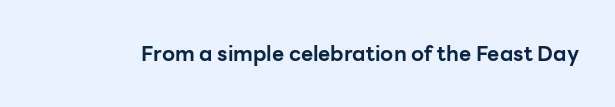
The letterforms sit shoulder to shoulder at normal distance. These lines were composed using upright roman letters. Check the space under the baseline: it is left empty. The sample has been set heavy, in full bold.
